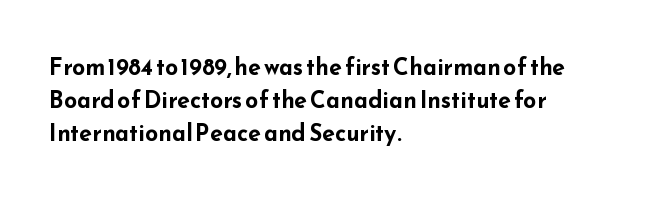
The image shows 23 px bold type, upright; set left-aligned, normal line spacing (1.44x), normal letter spacing, not underlined.
